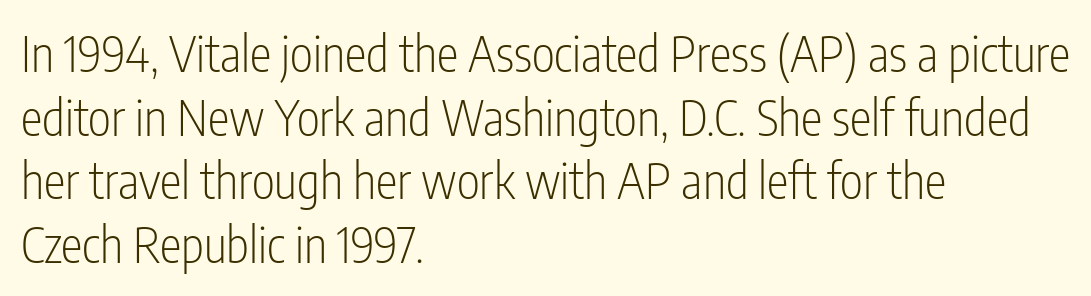
{"serif": "no", "italic": "no", "bold": "no", "weight": "light", "width": "condensed", "stroke_contrast": "low", "x_height": "medium", "monospaced": "no", "underline": "no", "align": "left", "line_spacing": "normal", "line_spacing_ratio": 1.3, "letter_spacing": "normal", "letter_spacing_em": 0.0, "glyph_px": 49}
